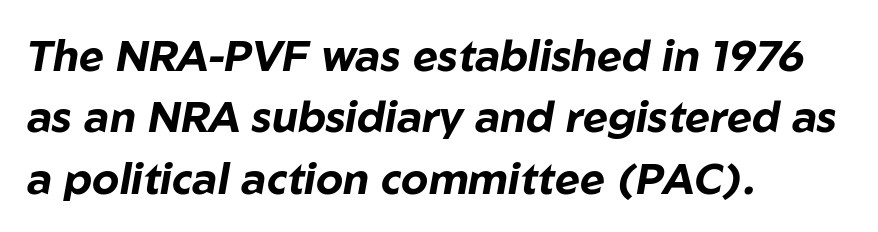
Baseline-to-baseline distance is the conventional proportion of letter height. Strokes here are thick enough to call this a true bold. A typesetter would call this proportional, since set widths differ per character. Lines of text with bare space underneath. Short note: letters normally spaced.
